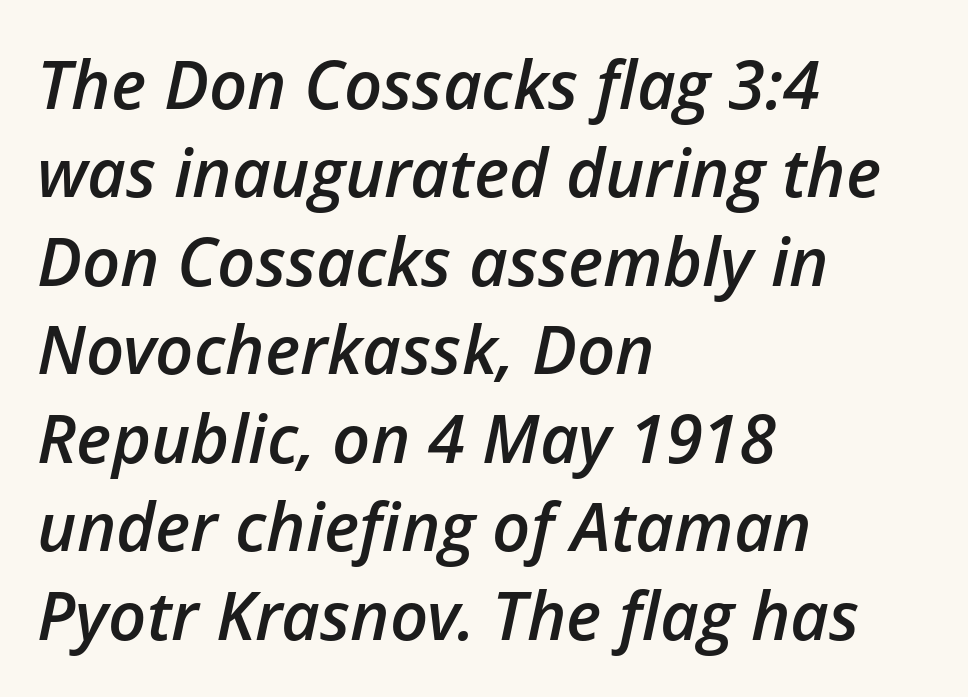
One-word summary of the alignment: left. Stroke thickness is moderately raised; the sample reads as semibold. The area under the type is left untouched. Leading matches the norm, producing a regular column.
